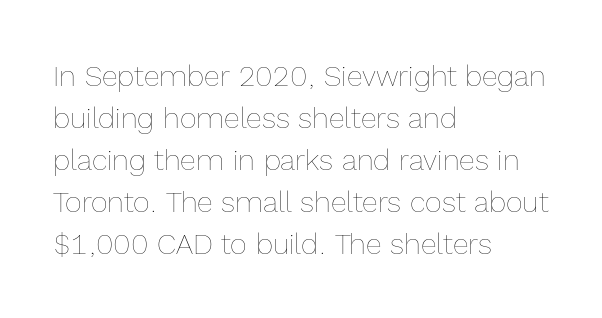
Q: Is the text bold? A: No.
Q: Is the text italic (slanted)? A: No, it is upright.
Q: Is the text underlined? A: No.
Q: How is the paragraph aligned? A: Left-aligned.
Q: Is the spacing between letters normal or unusually wide? A: Normal.
Q: Is the spacing between lines tight, normal or loose? A: Normal.
Q: Width (condensed, normal, or wide)? A: Normal.
Q: x-height? A: Medium.
Q: Monospaced? A: No.
